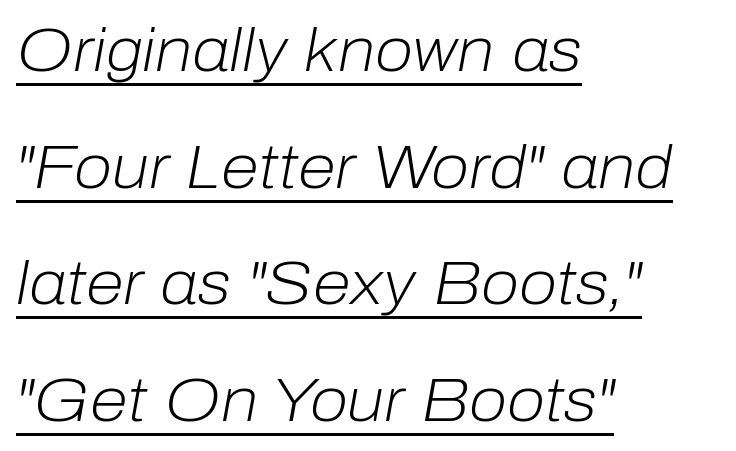
The image shows 62 px light type, italic (leaning right); set left-aligned, line spacing 1.88x, normal letter spacing, underlined; low stroke contrast and a medium x-height.
